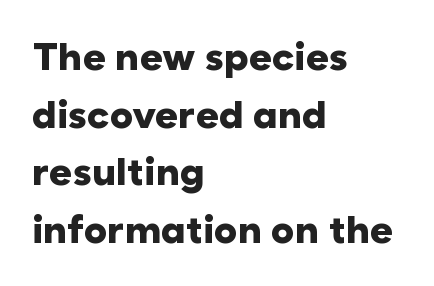
{"serif": "no", "italic": "no", "bold": "yes", "weight": "heavy", "width": "normal", "stroke_contrast": "low", "x_height": "medium", "monospaced": "no", "underline": "no", "align": "left", "line_spacing": "normal", "line_spacing_ratio": 1.48, "letter_spacing": "normal", "letter_spacing_em": 0.0, "glyph_px": 39}
